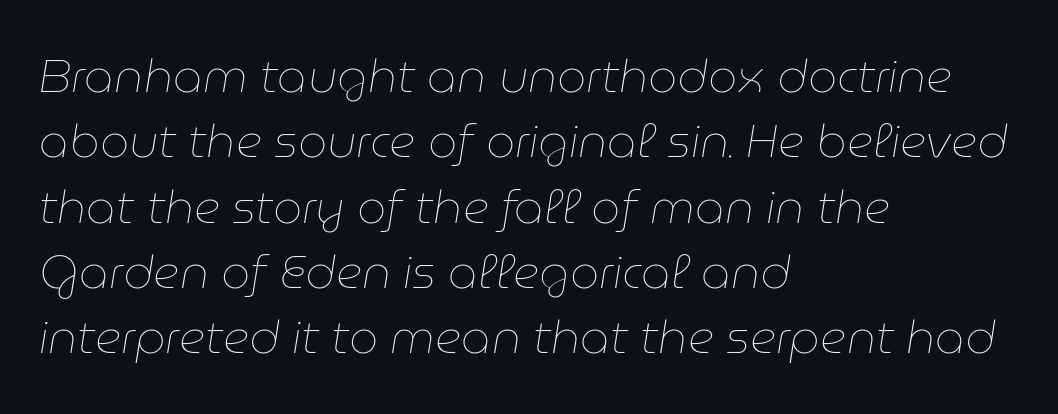
The image shows 46 px thin type, italic (leaning right); set left-aligned, normal line spacing (1.42x), normal letter spacing, not underlined; low stroke contrast and a medium x-height.
